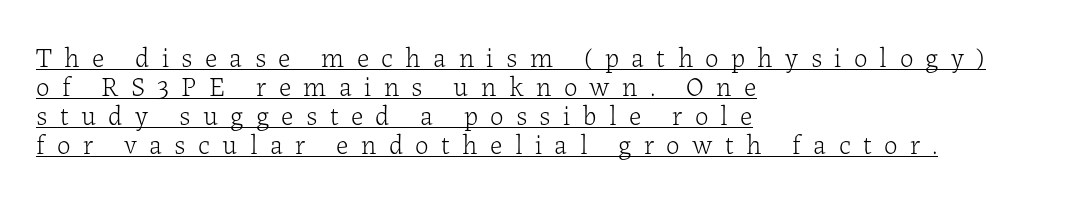
{"italic": "no", "bold": "no", "underline": "yes", "align": "left", "line_spacing": "tight", "line_spacing_ratio": 1.07, "letter_spacing": "wide", "letter_spacing_em": 0.46, "glyph_px": 27}
